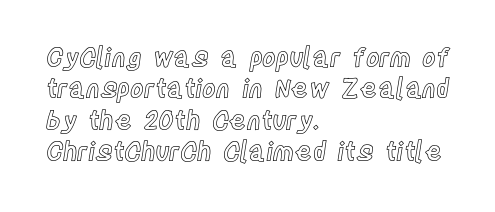
Q: Is the text italic (slanted)? A: Yes.
Q: Is the text underlined? A: No.
Q: How is the paragraph aligned? A: Left-aligned.
Q: Is the spacing between letters normal or unusually wide? A: Normal.
